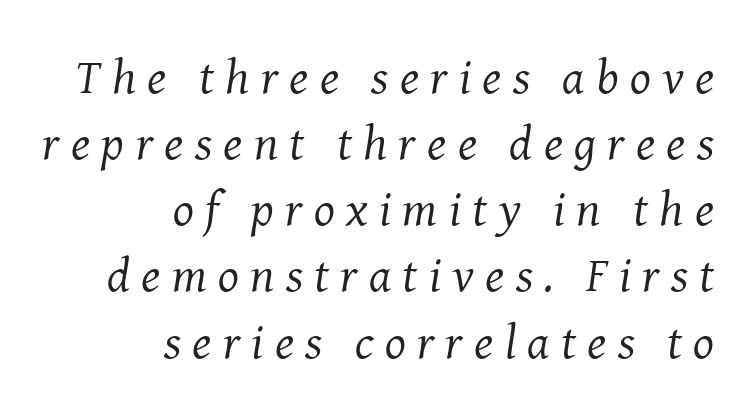
Q: Is the text bold? A: No.
Q: Is the text italic (slanted)? A: Yes, it leans right by about 8 degrees.
Q: Is the typeface a serif or a sans-serif typeface? A: Serif.
Q: Is the text underlined? A: No.
Q: How is the paragraph aligned? A: Right-aligned.
Q: Is the spacing between letters normal or unusually wide? A: Unusually wide.
Q: Is the spacing between lines tight, normal or loose? A: Normal.
Q: Width (condensed, normal, or wide)? A: Normal.
Q: Stroke contrast? A: Medium.
Q: x-height? A: Medium.
Q: Monospaced? A: No.
